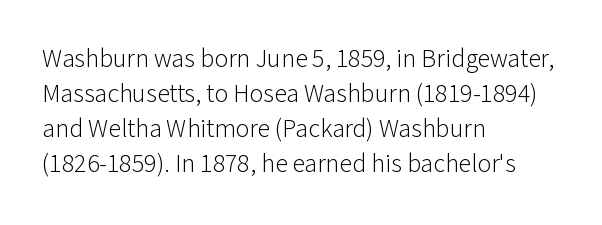
{"italic": "no", "bold": "no", "underline": "no", "align": "left", "line_spacing": "normal", "line_spacing_ratio": 1.35, "letter_spacing": "normal", "letter_spacing_em": 0.0, "glyph_px": 26}
